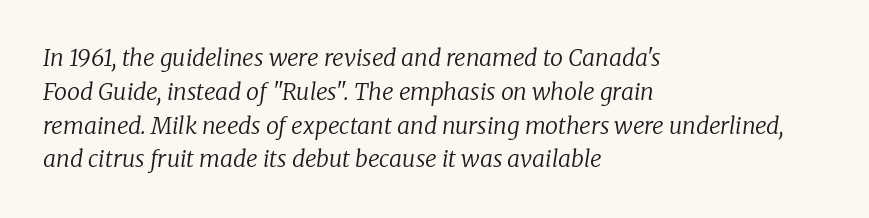
{"italic": "yes", "lean": "right", "slant_degrees": 8, "bold": "no", "underline": "no", "align": "left", "line_spacing": "normal", "line_spacing_ratio": 1.47, "letter_spacing": "normal", "letter_spacing_em": 0.0, "glyph_px": 23}
